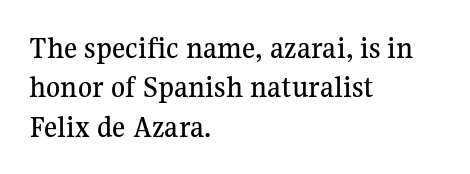
Q: Is the text italic (slanted)? A: No, it is upright.
Q: Is the typeface a serif or a sans-serif typeface? A: Serif.
Q: Is the text underlined? A: No.
Q: How is the paragraph aligned? A: Left-aligned.
Q: Is the spacing between letters normal or unusually wide? A: Normal.
Q: Width (condensed, normal, or wide)? A: Normal.
Q: Stroke contrast? A: Medium.
Q: x-height? A: Medium.
Q: Monospaced? A: No.
